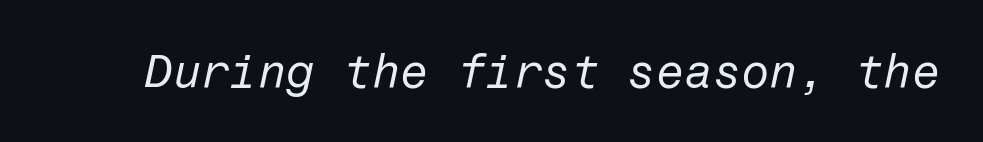
The image shows 46 px regular-weight type, italic (leaning right); set normal letter spacing, not underlined; low stroke contrast and a medium x-height.
